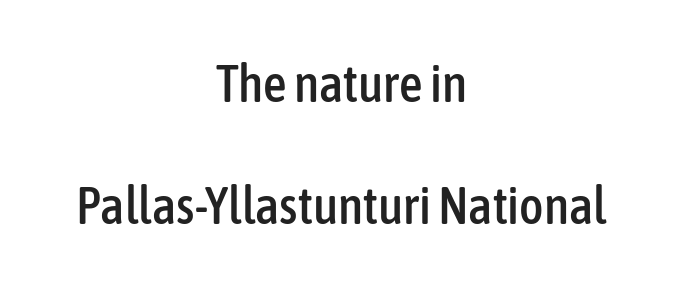
The image shows 52 px condensed sans-serif type, upright; set centered, loose line spacing (2.34x), normal letter spacing, not underlined; low stroke contrast and a medium x-height.
